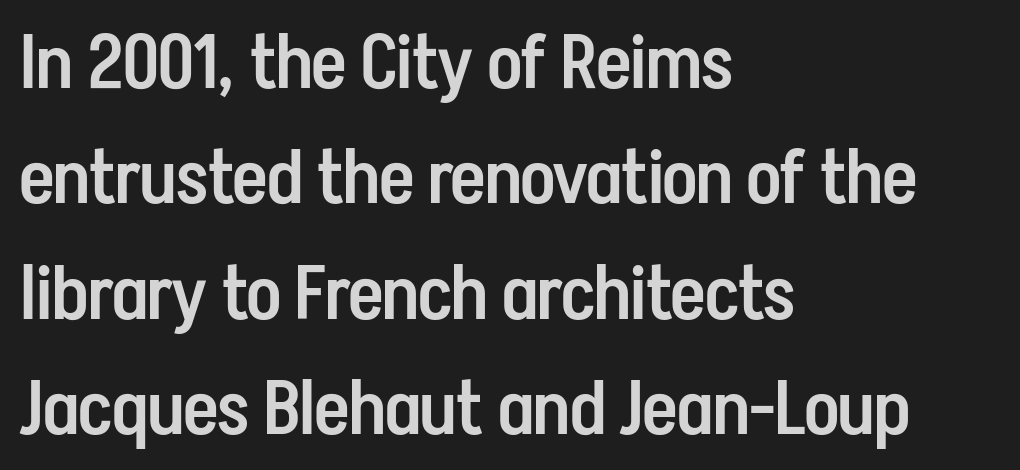
Normally led — the rows are evenly, conventionally spaced. Do the characters align in a grid? No, the font is proportional. Honestly, the letter spacing is just normal — you wouldn't notice it. The lettering holds an erect, upright posture throughout. What weight is shown? A semibold, between regular and bold.
